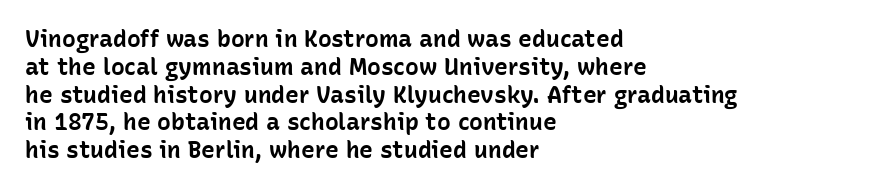
The image shows 23 px bold type, upright; set left-aligned, line spacing 1.21x, normal letter spacing, not underlined.
